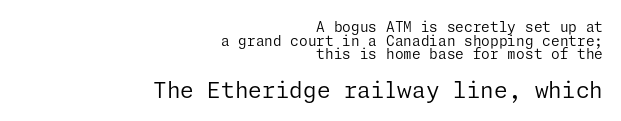
{"italic": "no", "bold": "no", "underline": "no", "align": "right", "line_spacing": "tight", "line_spacing_ratio": 0.98, "letter_spacing": "normal", "letter_spacing_em": 0.0, "larger_block": "second", "size_ratio": 1.57, "glyph_px": 22}
